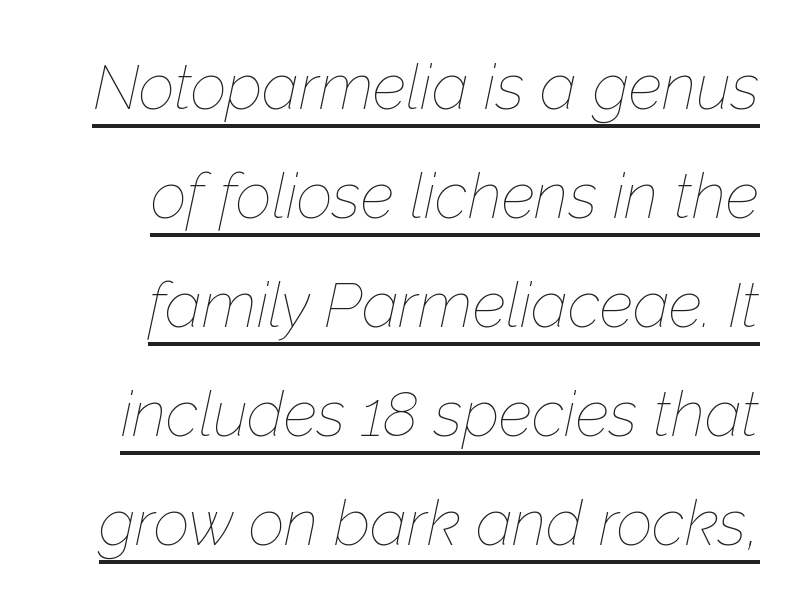
Q: Is the text bold? A: No.
Q: Is the text italic (slanted)? A: Yes, it leans right by about 12 degrees.
Q: Is the text underlined? A: Yes.
Q: Is the spacing between letters normal or unusually wide? A: Normal.
Q: Width (condensed, normal, or wide)? A: Normal.
Q: Stroke contrast? A: Low.
Q: x-height? A: Medium.
Q: Monospaced? A: No.
